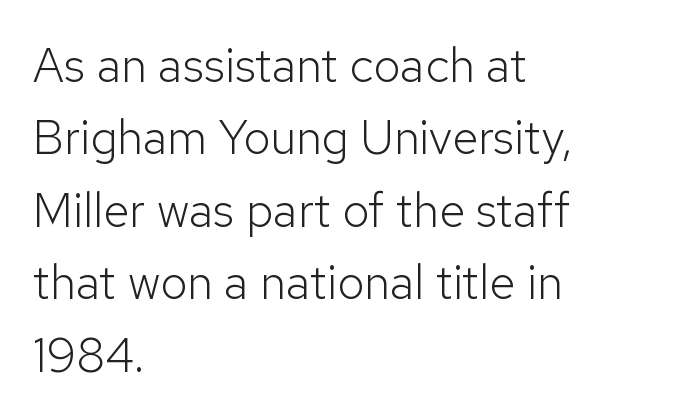
Baseline-to-baseline distance is the conventional proportion of letter height. Notice how the passage keeps a crisp vertical edge on the left only. You can tell it's not italic because the verticals are truly vertical. The face used here is proportionally spaced, like ordinary book or web type. The space directly below the letters is spotless. The typeface has the unassuming heft of standard copy or less.
